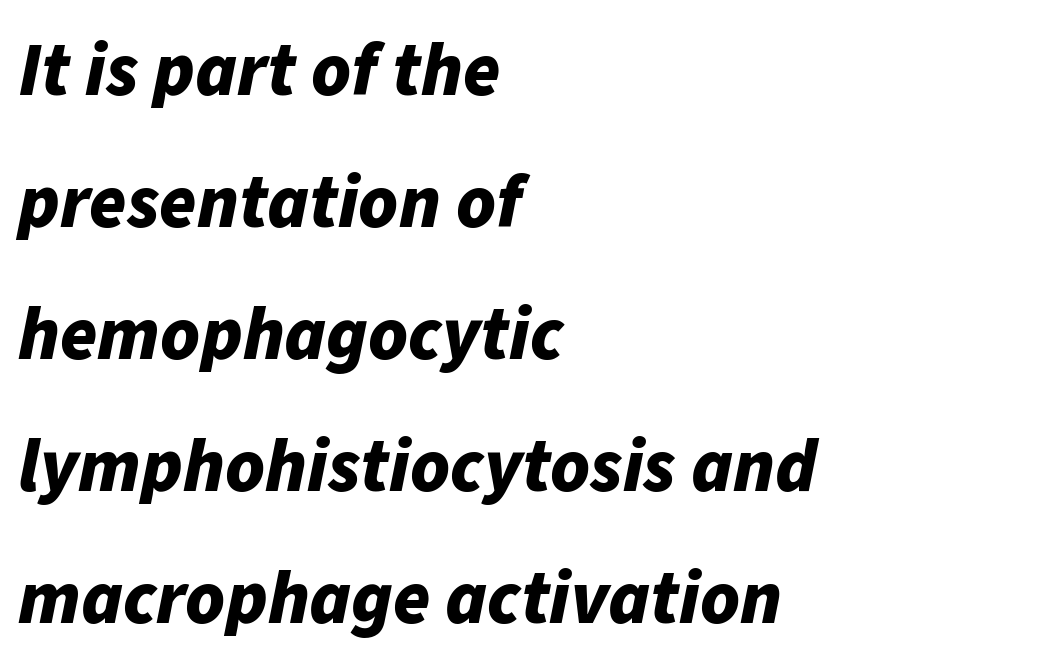
{"italic": "yes", "lean": "right", "slant_degrees": 11, "bold": "yes", "weight": "bold", "width": "normal", "stroke_contrast": "low", "x_height": "medium", "monospaced": "no", "underline": "no", "align": "left", "line_spacing_ratio": 1.76, "letter_spacing": "normal", "letter_spacing_em": 0.0, "glyph_px": 75}
